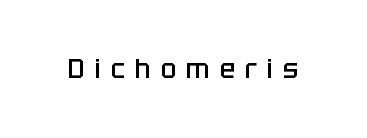
{"italic": "no", "bold": "semi", "underline": "no", "letter_spacing": "wide", "letter_spacing_em": 0.38, "glyph_px": 26}
